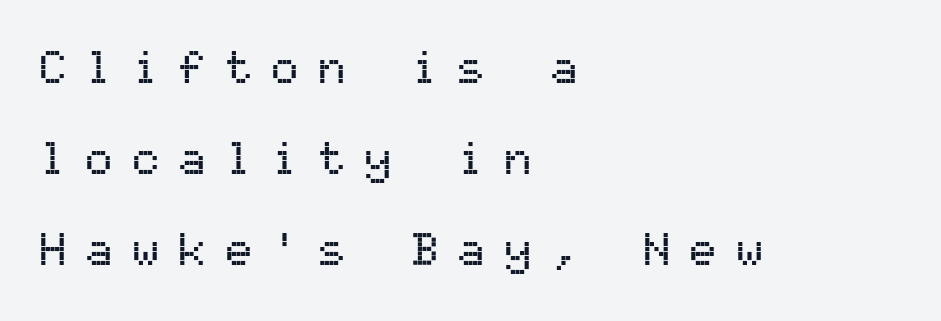
The image shows 46 px sans-serif type, upright, monospaced; set left-aligned, loose line spacing (1.98x), unusually wide letter spacing (+0.41 em), not underlined; medium stroke contrast and a medium x-height.
